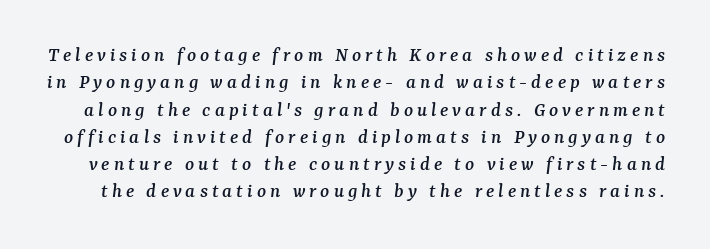
Q: Is the text italic (slanted)? A: Yes, it leans right by about 7 degrees.
Q: Is the text underlined? A: No.
Q: Is the spacing between lines tight, normal or loose? A: Normal.
